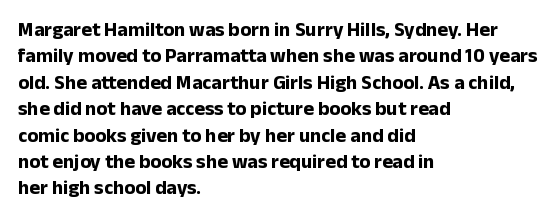
Q: Is the text bold? A: Yes.
Q: Is the text italic (slanted)? A: No, it is upright.
Q: Is the text underlined? A: No.
Q: How is the paragraph aligned? A: Left-aligned.
Q: Is the spacing between letters normal or unusually wide? A: Normal.
Q: Is the spacing between lines tight, normal or loose? A: Normal.
